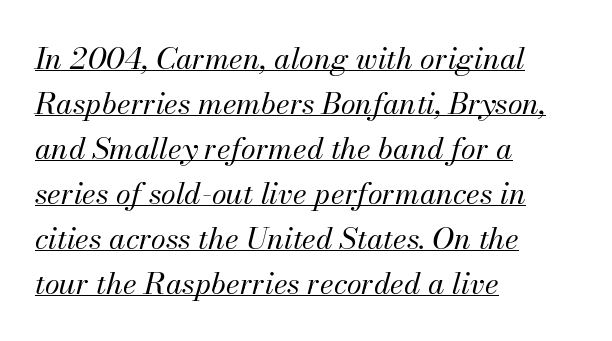
{"italic": "yes", "lean": "right", "slant_degrees": 13, "bold": "no", "weight": "regular", "width": "normal", "stroke_contrast": "medium", "x_height": "small", "monospaced": "no", "underline": "yes", "align": "left", "line_spacing": "normal", "line_spacing_ratio": 1.5, "letter_spacing": "normal", "letter_spacing_em": 0.0, "glyph_px": 30}
